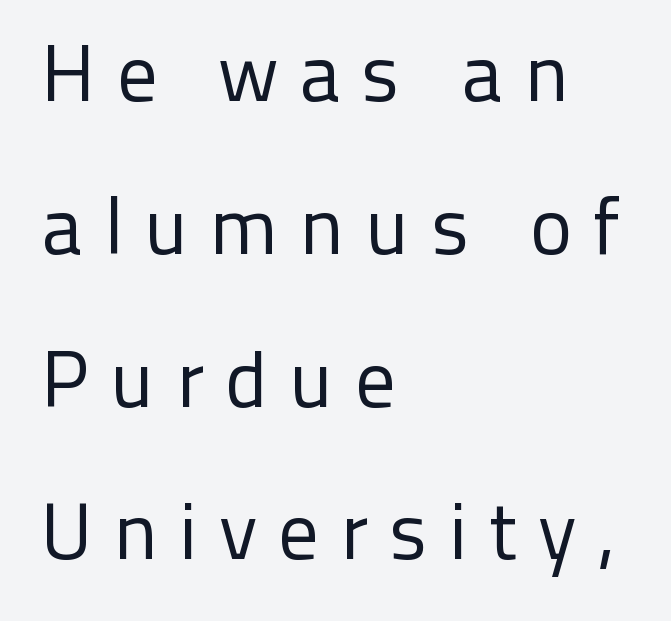
These lines have a slow, spaced-out rhythm from letter to letter. Vertical spacing — loose. Layout note: lines flush left. Weight class: somewhere from thin through regular. You could not count columns in this text — the font is proportionally spaced.
